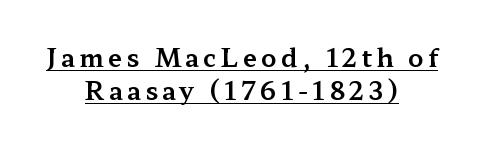
The image shows 25 px text type, upright; set centered, normal line spacing (1.34x), underlined.
